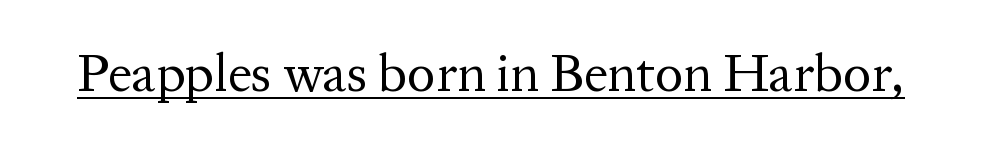
The image shows 53 px regular-weight serif type, upright; set normal letter spacing, underlined; medium stroke contrast and a medium x-height.
